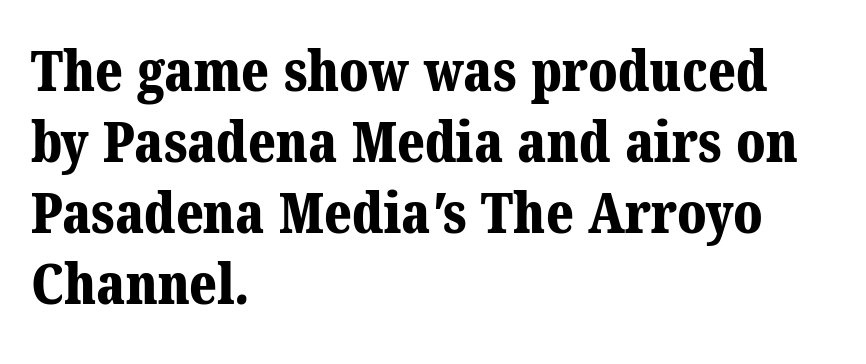
Q: Is the text bold? A: Yes.
Q: Is the typeface a serif or a sans-serif typeface? A: Serif.
Q: Is the text underlined? A: No.
Q: How is the paragraph aligned? A: Left-aligned.
Q: Is the spacing between letters normal or unusually wide? A: Normal.
Q: Is the spacing between lines tight, normal or loose? A: Normal.
Q: Width (condensed, normal, or wide)? A: Normal.
Q: Stroke contrast? A: Medium.
Q: x-height? A: Medium.
Q: Monospaced? A: No.
